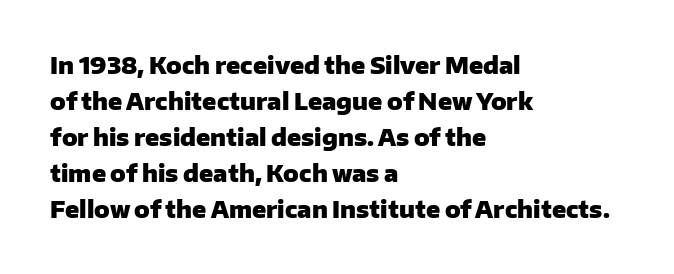
Q: Is the text bold? A: Yes.
Q: Is the text italic (slanted)? A: No, it is upright.
Q: Is the text underlined? A: No.
Q: How is the paragraph aligned? A: Left-aligned.
Q: Is the spacing between letters normal or unusually wide? A: Normal.
Q: Is the spacing between lines tight, normal or loose? A: Normal.
